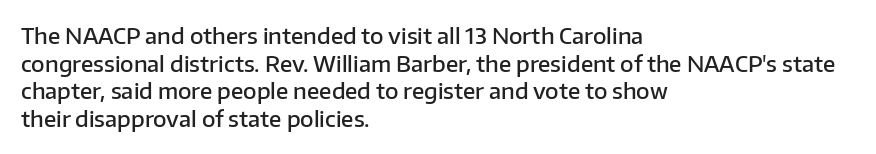
{"italic": "no", "bold": "semi", "underline": "no", "align": "left", "line_spacing": "normal", "line_spacing_ratio": 1.26, "letter_spacing": "normal", "letter_spacing_em": 0.0, "glyph_px": 22}
